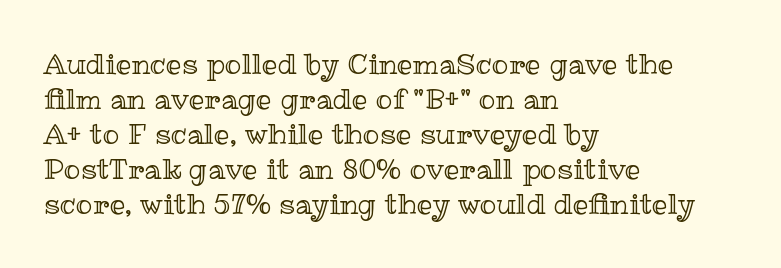
{"italic": "no", "width": "normal", "x_height": "medium", "monospaced": "no", "underline": "no", "align": "left", "line_spacing": "normal", "line_spacing_ratio": 1.25, "letter_spacing": "normal", "letter_spacing_em": 0.0, "glyph_px": 28}
